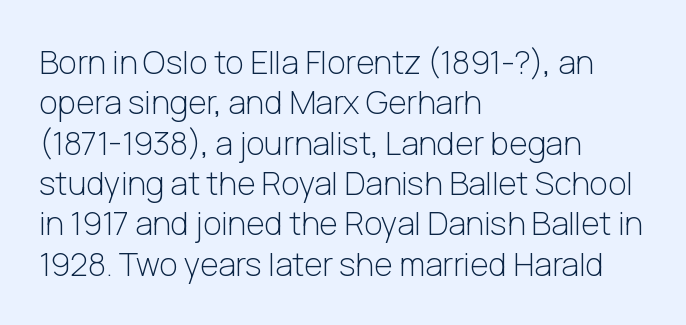
Q: Is the text bold? A: No.
Q: Is the text italic (slanted)? A: No, it is upright.
Q: Is the typeface a serif or a sans-serif typeface? A: Sans-serif.
Q: Is the text underlined? A: No.
Q: How is the paragraph aligned? A: Left-aligned.
Q: Is the spacing between letters normal or unusually wide? A: Normal.
Q: Is the spacing between lines tight, normal or loose? A: Normal.
Q: Width (condensed, normal, or wide)? A: Normal.
Q: Stroke contrast? A: Low.
Q: x-height? A: Medium.
Q: Monospaced? A: No.
